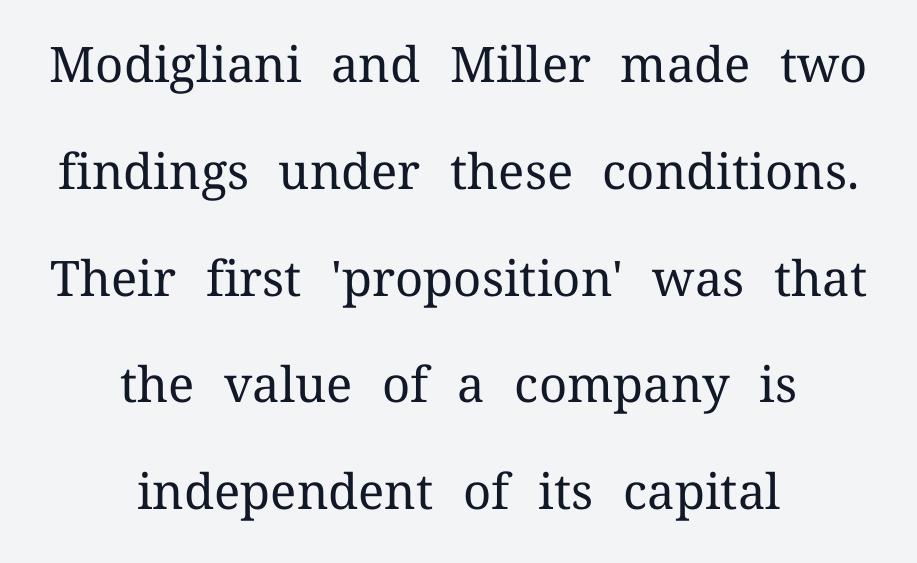
Q: Is the text bold? A: No.
Q: Is the text italic (slanted)? A: No, it is upright.
Q: Is the typeface a serif or a sans-serif typeface? A: Serif.
Q: Is the text underlined? A: No.
Q: How is the paragraph aligned? A: Centered.
Q: Is the spacing between letters normal or unusually wide? A: Normal.
Q: Is the spacing between lines tight, normal or loose? A: Loose.
Q: Width (condensed, normal, or wide)? A: Normal.
Q: Stroke contrast? A: Medium.
Q: x-height? A: Medium.
Q: Monospaced? A: No.
